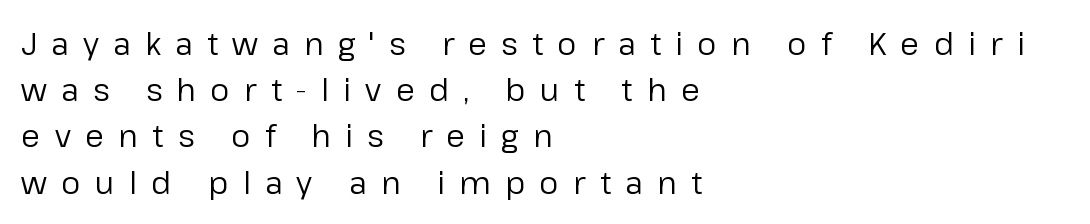
The image shows 31 px regular-weight sans-serif type, upright; set left-aligned, normal line spacing (1.49x), unusually wide letter spacing (+0.46 em), not underlined; low stroke contrast and a medium x-height.
